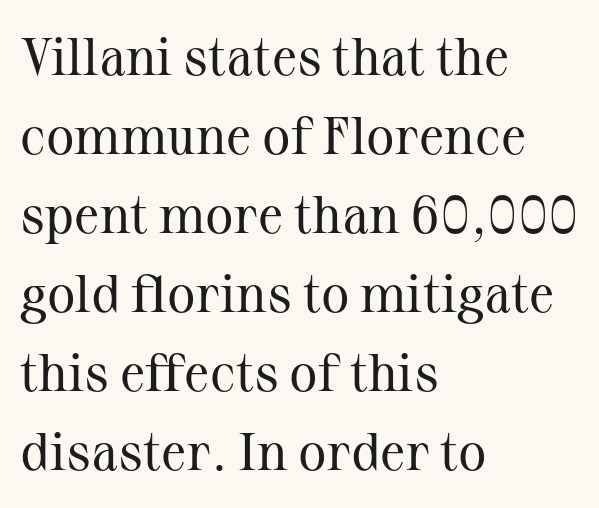
{"serif": "yes", "italic": "no", "bold": "no", "weight": "regular", "width": "normal", "stroke_contrast": "medium", "x_height": "medium", "monospaced": "no", "underline": "no", "align": "left", "line_spacing": "normal", "line_spacing_ratio": 1.49, "letter_spacing": "normal", "letter_spacing_em": 0.0, "glyph_px": 53}
